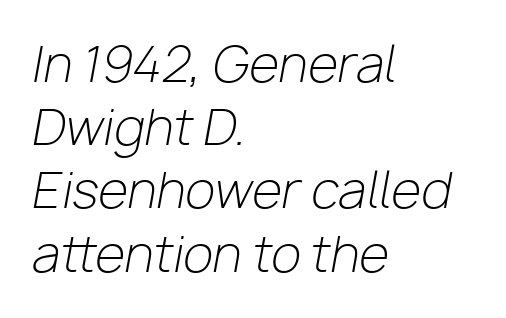
Q: Is the text bold? A: No.
Q: Is the text italic (slanted)? A: Yes, it leans right by about 10 degrees.
Q: Is the text underlined? A: No.
Q: How is the paragraph aligned? A: Left-aligned.
Q: Is the spacing between letters normal or unusually wide? A: Normal.
Q: Is the spacing between lines tight, normal or loose? A: Normal.
Q: Width (condensed, normal, or wide)? A: Normal.
Q: Stroke contrast? A: Low.
Q: x-height? A: Medium.
Q: Monospaced? A: No.
